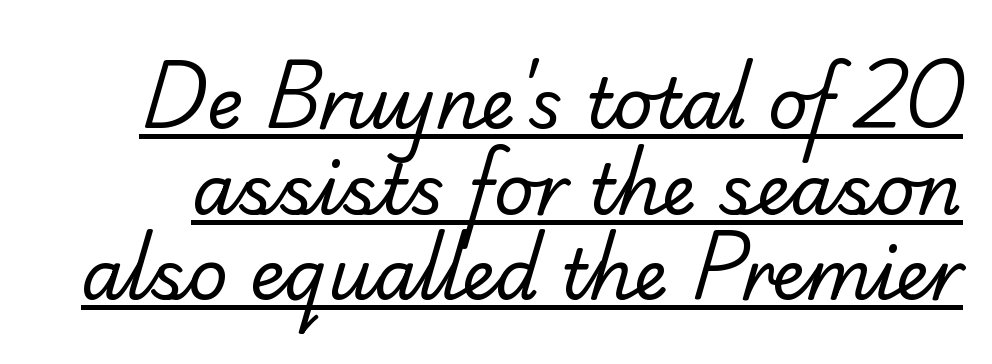
Q: Is the text bold? A: No.
Q: Is the typeface a serif or a sans-serif typeface? A: Serif.
Q: Is the text underlined? A: Yes.
Q: Is the spacing between letters normal or unusually wide? A: Normal.
Q: Width (condensed, normal, or wide)? A: Normal.
Q: Stroke contrast? A: Low.
Q: x-height? A: Small.
Q: Monospaced? A: No.
